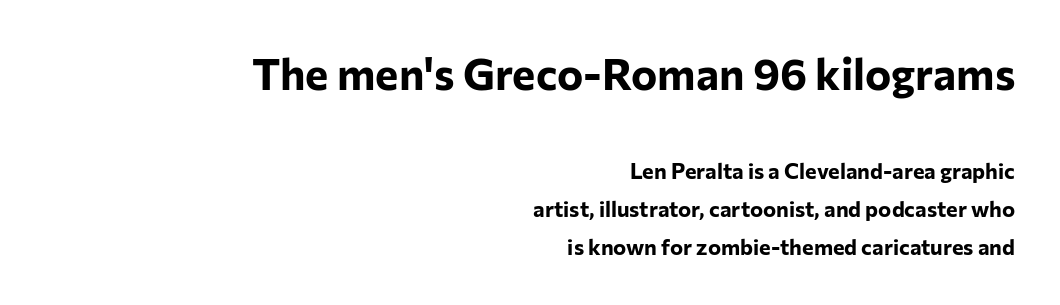
Look at the glyph heights: the upper group is clearly the bigger setting. Spacing between characters is what you'd get straight out of the box. The letters advance in unequal steps, a hallmark of proportional type. When letters stand straight like this, we call the style roman or upright. The strip under each line holds only bare page.
